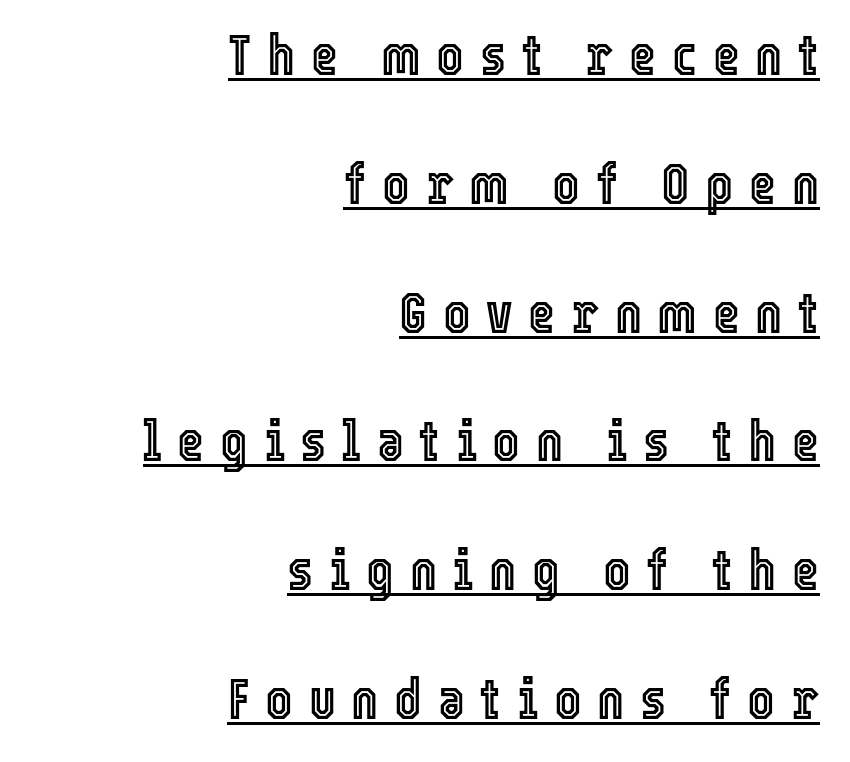
A baseline rule has been typeset under these characters. Looks like regular typesetting: each glyph gets only the width it needs. Substantial extra tracking has been applied to these lines. Leading is clearly above the norm, producing a sparse column. Nope, not italic — everything's standing straight.
